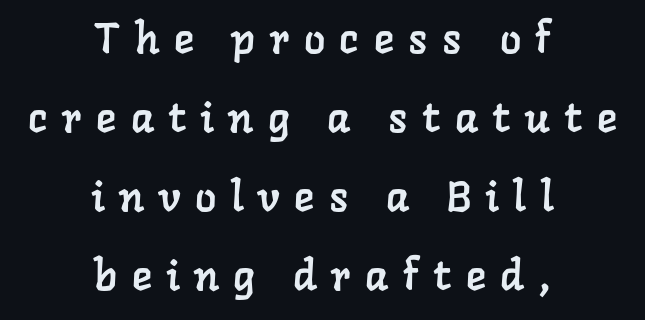
{"serif": "yes", "width": "normal", "stroke_contrast": "low", "x_height": "medium", "monospaced": "no", "underline": "no", "align": "center", "line_spacing_ratio": 1.88, "letter_spacing": "wide", "letter_spacing_em": 0.35, "glyph_px": 42}
